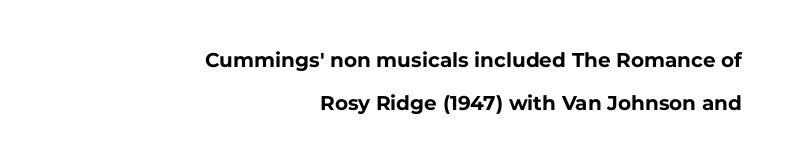
{"italic": "no", "bold": "yes", "underline": "no", "align": "right", "line_spacing": "loose", "line_spacing_ratio": 2.17, "letter_spacing": "normal", "letter_spacing_em": 0.0, "glyph_px": 20}
